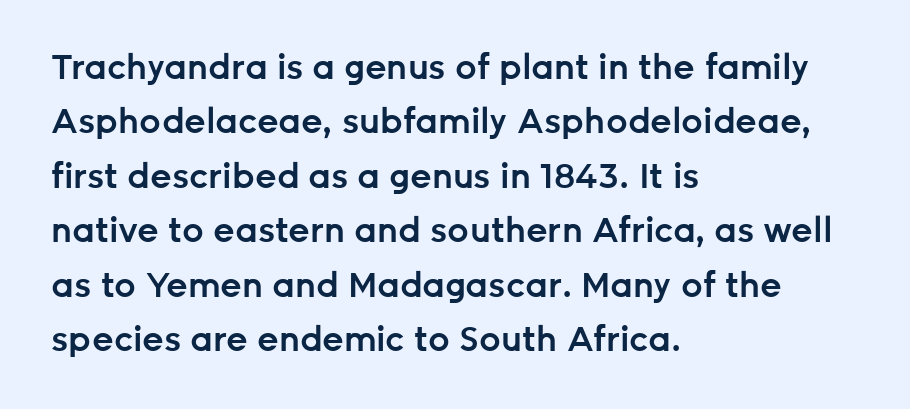
Q: Is the text bold? A: Semi-bold.
Q: Is the text italic (slanted)? A: No, it is upright.
Q: Is the typeface a serif or a sans-serif typeface? A: Sans-serif.
Q: Is the text underlined? A: No.
Q: How is the paragraph aligned? A: Left-aligned.
Q: Is the spacing between letters normal or unusually wide? A: Normal.
Q: Is the spacing between lines tight, normal or loose? A: Normal.
Q: Width (condensed, normal, or wide)? A: Normal.
Q: Stroke contrast? A: Low.
Q: x-height? A: Medium.
Q: Monospaced? A: No.
